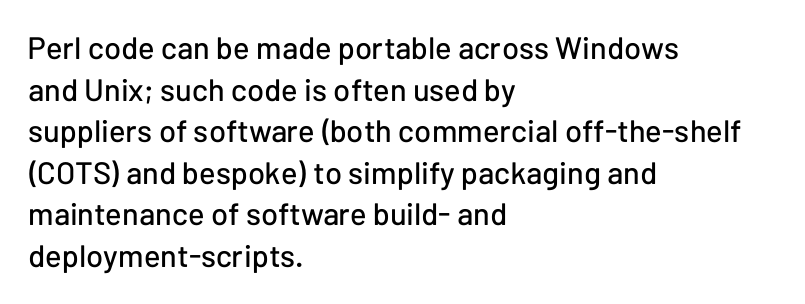
{"serif": "no", "italic": "no", "width": "normal", "stroke_contrast": "low", "x_height": "medium", "monospaced": "no", "underline": "no", "align": "left", "line_spacing": "normal", "line_spacing_ratio": 1.34, "letter_spacing": "normal", "letter_spacing_em": 0.0, "glyph_px": 31}
